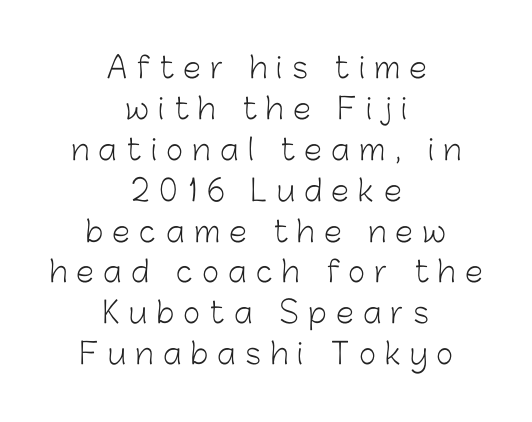
Q: Is the text bold? A: No.
Q: Is the text italic (slanted)? A: No, it is upright.
Q: Is the typeface a serif or a sans-serif typeface? A: Sans-serif.
Q: Is the text underlined? A: No.
Q: How is the paragraph aligned? A: Centered.
Q: Is the spacing between letters normal or unusually wide? A: Unusually wide.
Q: Is the spacing between lines tight, normal or loose? A: Normal.
Q: Width (condensed, normal, or wide)? A: Normal.
Q: Stroke contrast? A: Low.
Q: x-height? A: Medium.
Q: Monospaced? A: No.
